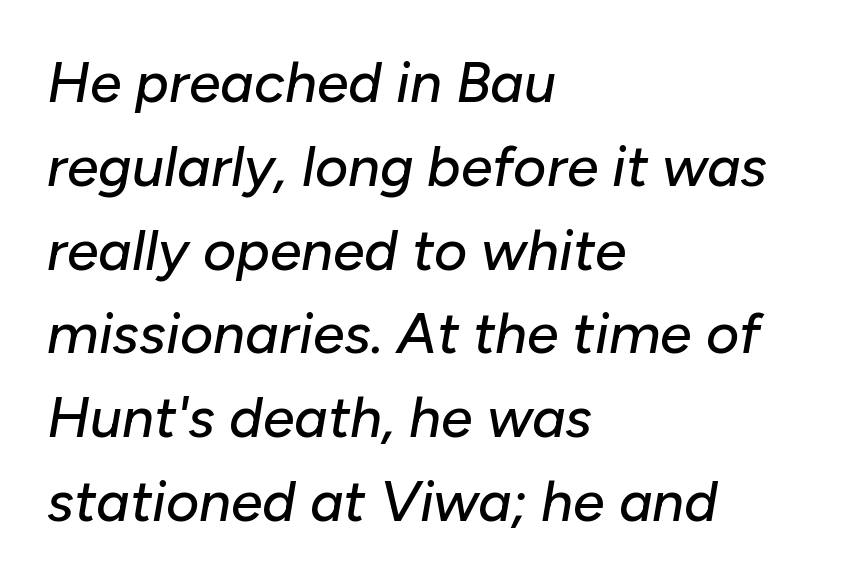
These lines are rendered in a variable-pitch font. If you drew a line through each stem, it would be angled. You could call the tracking neutral — neither tight nor loose. The lines are quadded left. The line-height multiplier appears to be the usual default. Beneath every word, the page is bare.
